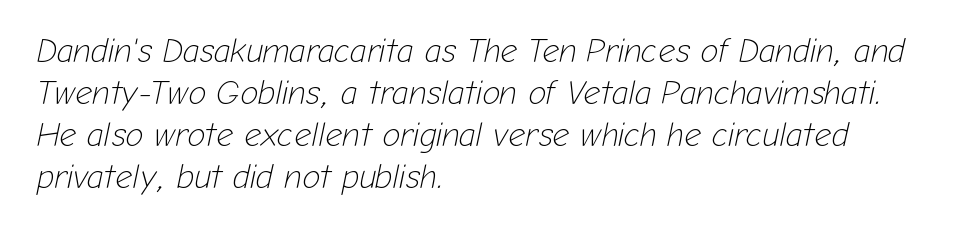
Q: Is the text bold? A: No.
Q: Is the text italic (slanted)? A: Yes, it leans right by about 12 degrees.
Q: Is the text underlined? A: No.
Q: How is the paragraph aligned? A: Left-aligned.
Q: Is the spacing between letters normal or unusually wide? A: Normal.
Q: Is the spacing between lines tight, normal or loose? A: Normal.
Q: Width (condensed, normal, or wide)? A: Normal.
Q: Stroke contrast? A: Low.
Q: x-height? A: Medium.
Q: Monospaced? A: No.
